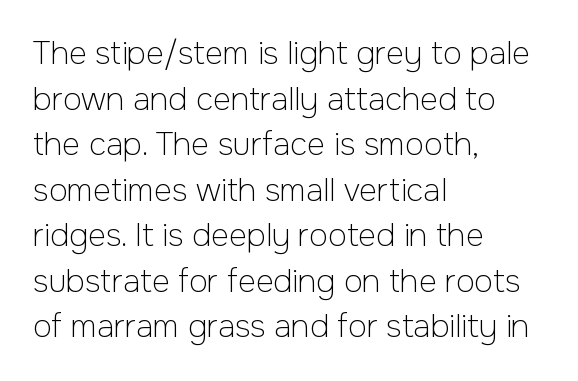
This reads as an unemphasized weight, regular at the heaviest. In CSS terms this would be text-align: left. This rendering leaves character spacing at its baseline value. Vertical spacing — default.
